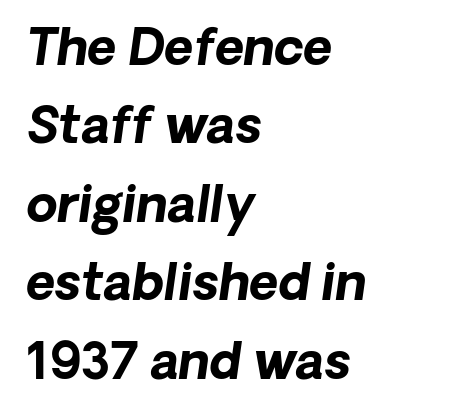
The image shows 50 px bold type, italic (leaning right); set left-aligned, normal line spacing (1.57x), normal letter spacing, not underlined; low stroke contrast and a medium x-height.
